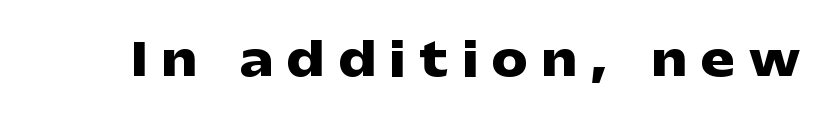
The image shows 45 px heavy, wide sans-serif type, upright; set unusually wide letter spacing (+0.32 em), not underlined; low stroke contrast and a medium x-height.
